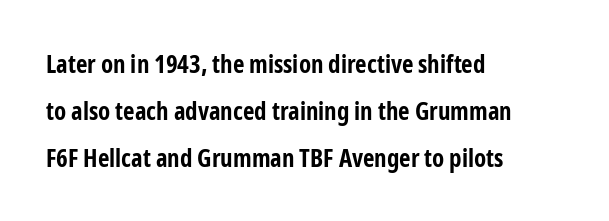
The image shows 25 px bold type, upright; set left-aligned, line spacing 1.88x, normal letter spacing, not underlined.
